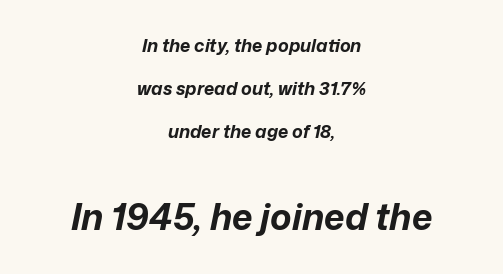
Does the weight exceed regular? Yes, all the way to bold. Check under the words: just untouched page. Style check: oblique. The more generous point size was reserved for the lower chunk. You could not count columns in this text — the font is proportionally spaced.
